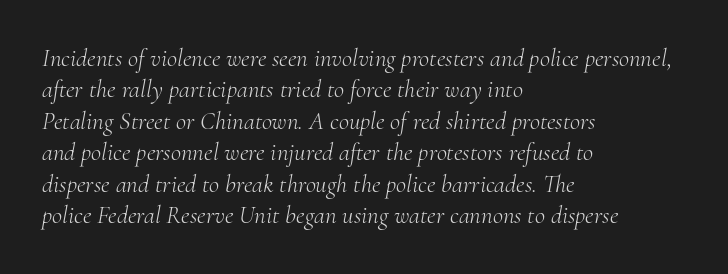
{"italic": "yes", "lean": "right", "slant_degrees": 10, "bold": "no", "underline": "no", "align": "left", "line_spacing": "normal", "line_spacing_ratio": 1.26, "letter_spacing": "normal", "letter_spacing_em": 0.0, "glyph_px": 25}
